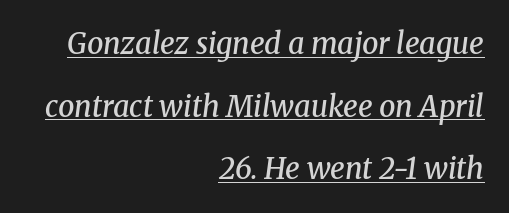
The rendering shows small feet on the letterforms — a serif design. One-word summary of the alignment: right. Reading down the column, the eye jumps a long way to each next line. Is this a fixed-width face? No — the glyphs have proportional, varying widths. When letters slant like this, we call the style italic. Here the glyphs are tracked normally, forming tight word shapes.
